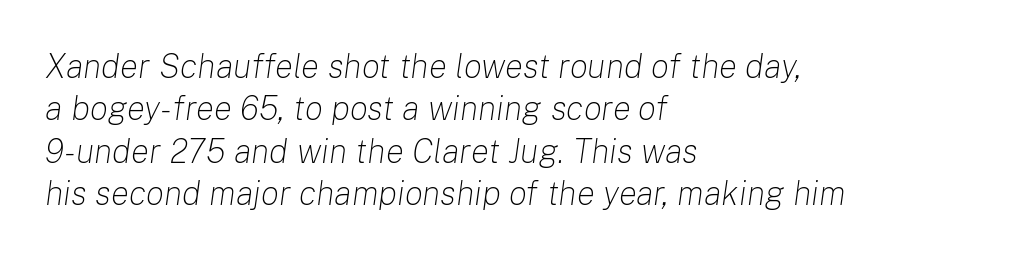
{"italic": "yes", "lean": "right", "slant_degrees": 8, "bold": "no", "weight": "light", "width": "normal", "stroke_contrast": "low", "x_height": "medium", "monospaced": "no", "underline": "no", "align": "left", "line_spacing": "normal", "line_spacing_ratio": 1.25, "letter_spacing": "normal", "letter_spacing_em": 0.0, "glyph_px": 34}
